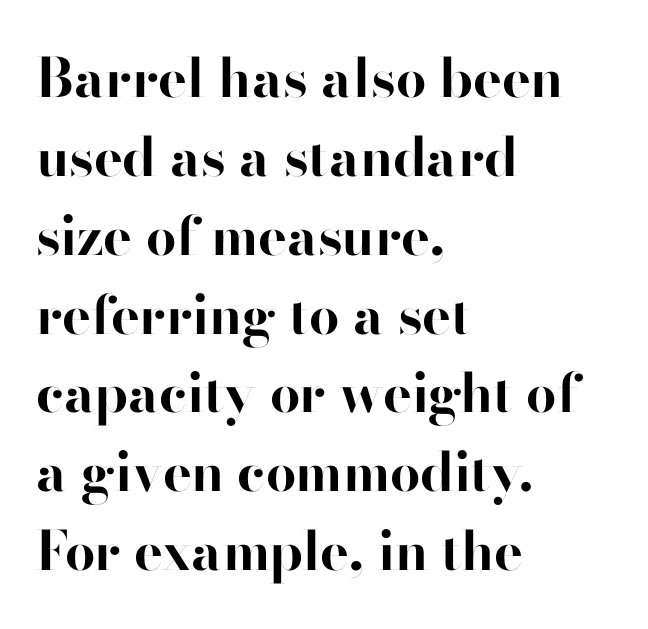
Alignment: flush left. Varying glyph widths throughout — classic text-font behaviour. I'd call this a sans setting — the letters go barefoot. The line-height multiplier appears to be the usual default. Words float on clear page, feet unadorned. Heavy-handed strokes throughout: this text is bold.
